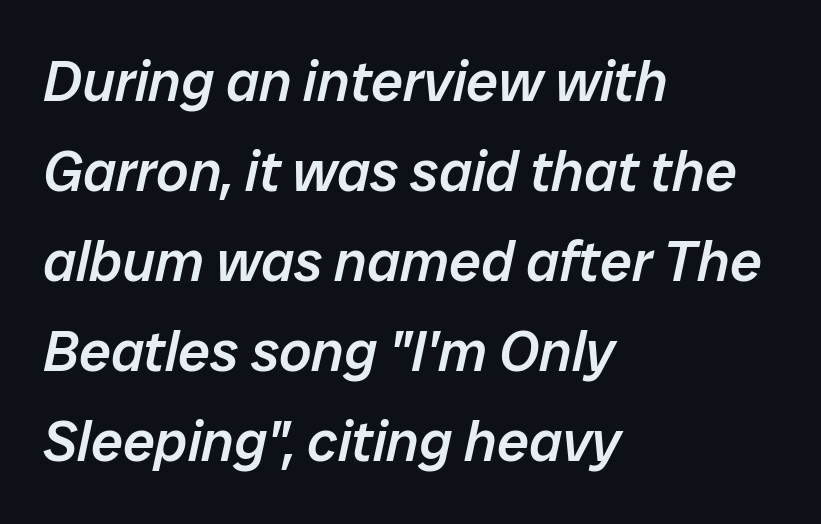
Q: Is the text bold? A: Semi-bold.
Q: Is the text italic (slanted)? A: Yes, it leans right by about 12 degrees.
Q: Is the text underlined? A: No.
Q: How is the paragraph aligned? A: Left-aligned.
Q: Is the spacing between letters normal or unusually wide? A: Normal.
Q: Is the spacing between lines tight, normal or loose? A: Normal.
Q: Width (condensed, normal, or wide)? A: Normal.
Q: Stroke contrast? A: Low.
Q: x-height? A: Medium.
Q: Monospaced? A: No.
